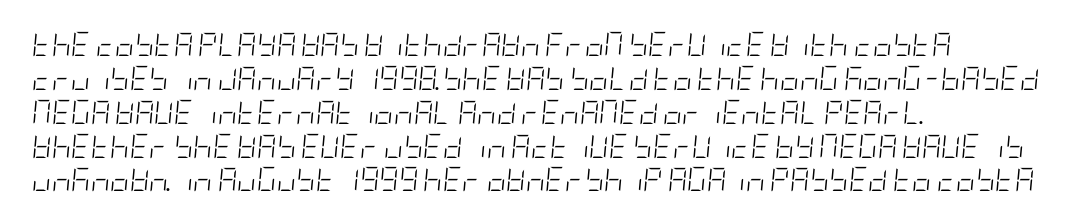
Q: Is the text bold? A: No.
Q: Is the text italic (slanted)? A: Yes, it leans right by about 5 degrees.
Q: Is the text underlined? A: No.
Q: How is the paragraph aligned? A: Left-aligned.
Q: Is the spacing between letters normal or unusually wide? A: Normal.
Q: Is the spacing between lines tight, normal or loose? A: Normal.
